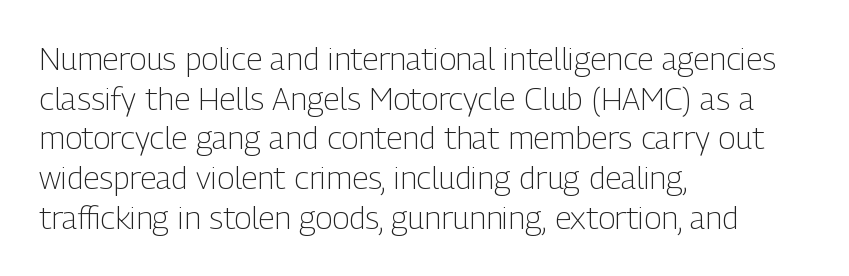
Q: Is the text bold? A: No.
Q: Is the text italic (slanted)? A: No, it is upright.
Q: Is the typeface a serif or a sans-serif typeface? A: Sans-serif.
Q: Is the text underlined? A: No.
Q: How is the paragraph aligned? A: Left-aligned.
Q: Is the spacing between letters normal or unusually wide? A: Normal.
Q: Width (condensed, normal, or wide)? A: Condensed.
Q: Stroke contrast? A: Low.
Q: x-height? A: Medium.
Q: Monospaced? A: No.
